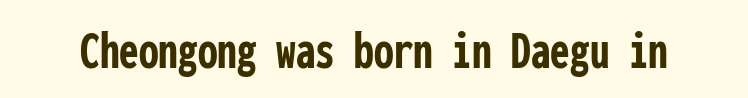
{"serif": "no", "italic": "no", "bold": "yes", "weight": "semibold", "width": "condensed", "stroke_contrast": "low", "x_height": "medium", "monospaced": "yes", "underline": "no", "letter_spacing": "normal", "letter_spacing_em": 0.0, "glyph_px": 56}
